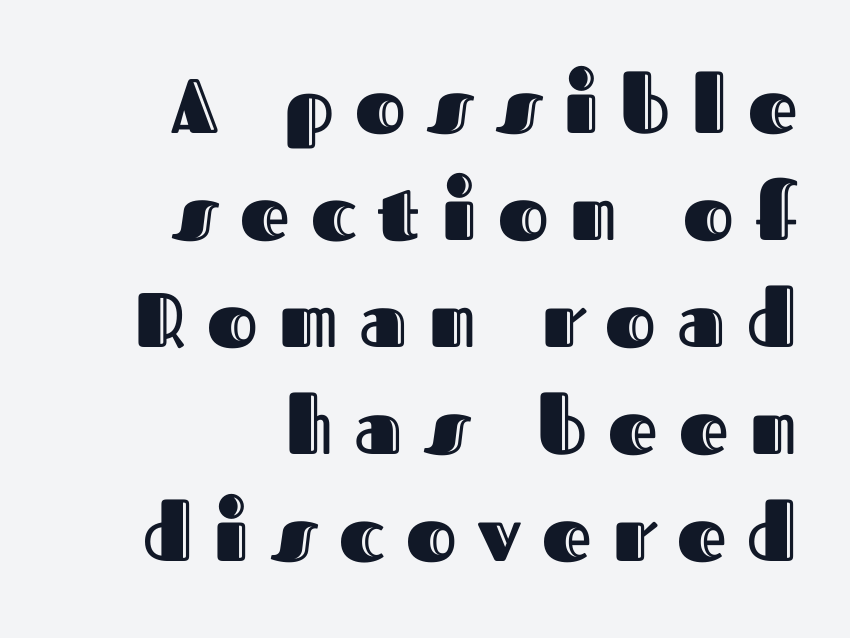
The image shows 77 px text type, upright; set right-aligned, normal line spacing (1.39x), unusually wide letter spacing (+0.28 em), not underlined; a medium x-height.
